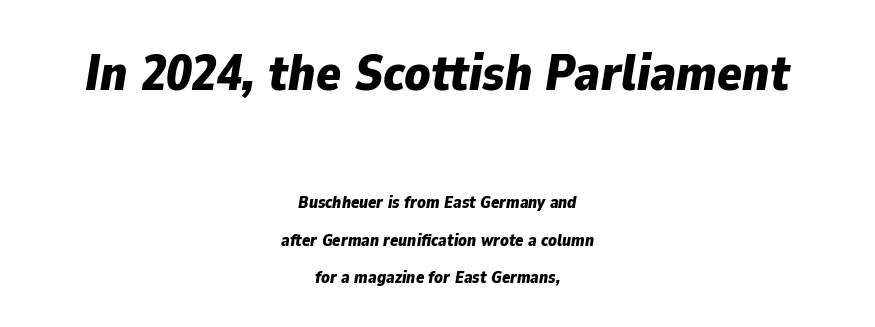
Notice the wide empty band between every row — that's loose leading. A student would notice the top passage is typeset larger than what follows. Rendered with sloped, italic letterforms. Strokes here are thick enough to call this a true bold.
